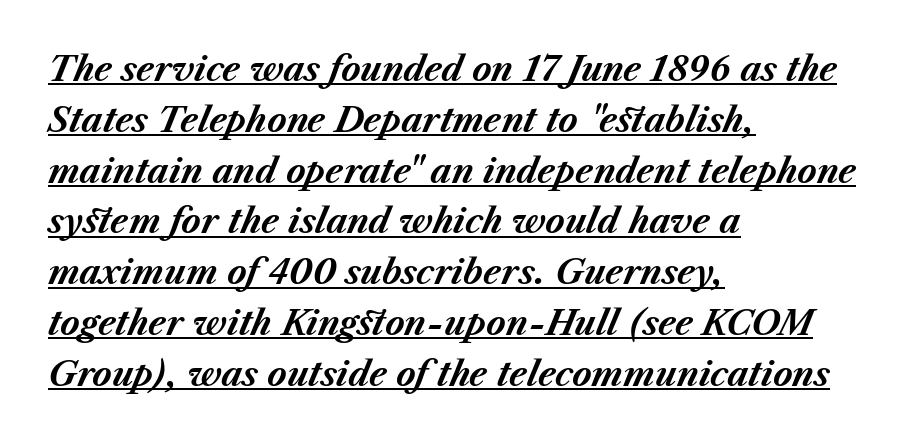
{"italic": "yes", "lean": "right", "slant_degrees": 23, "bold": "yes", "weight": "bold", "width": "normal", "stroke_contrast": "medium", "x_height": "medium", "monospaced": "no", "underline": "yes", "align": "left", "line_spacing": "normal", "line_spacing_ratio": 1.54, "letter_spacing": "normal", "letter_spacing_em": 0.0, "glyph_px": 33}
